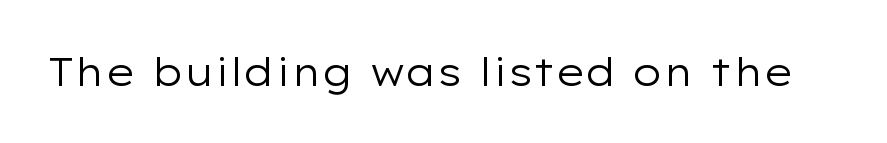
Do the characters align in a grid? No, the font is proportional. No feet cap the strokes, marking this as sans-serif type. Standard letterfit; no display-style spreading of the glyphs. Heaviness? Minimal to ordinary, like unemphasized prose. The baseline area is clear.
